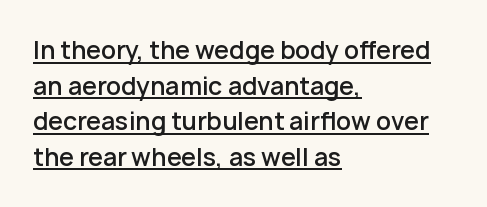
Compared with a centered layout, this one pins lines to the left instead. Emphasis by weight is partial: semibold. In designer terms, the underline attribute is active on this setting. Between one letter and the next there's only the usual sliver of space. The designer left line spacing at the default.
